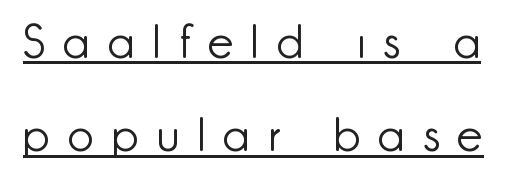
The lettering is marked with a stroke running underneath it. You can tell it's not italic because the verticals are truly vertical. The tracking jumps out immediately: characters are airy and widely separated. Weight: regular or lighter. Serif or sans? Sans — the stroke terminals are bare. A typesetter would call this leading open, well beyond the default.
